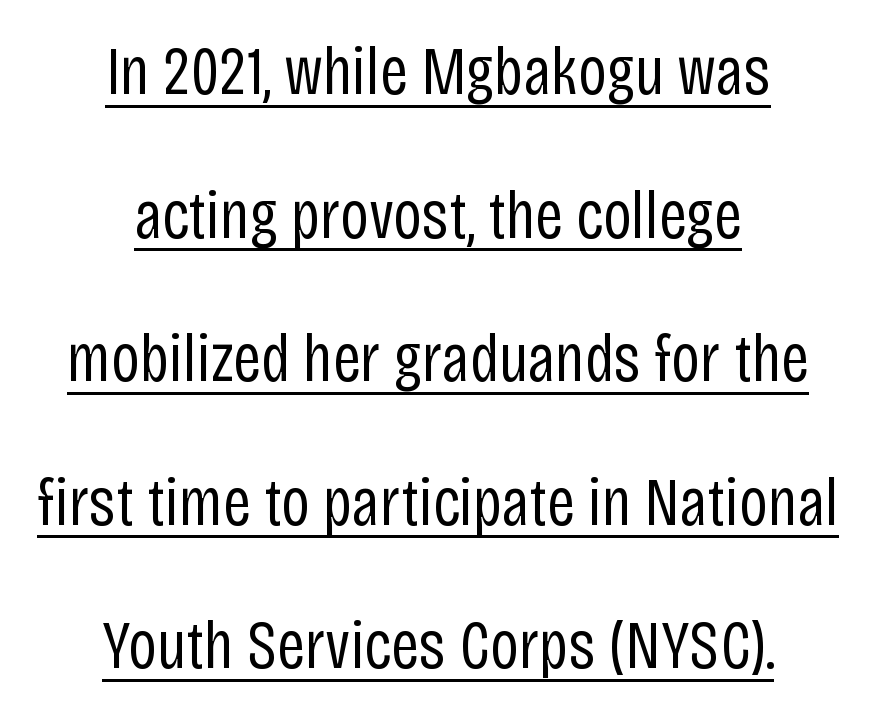
Does a line run under the words? Yes, clearly. A student would call this center alignment; a typographer would say set centered. Short note: letters normally spaced. Is this a fixed-width face? No — the glyphs have proportional, varying widths.
